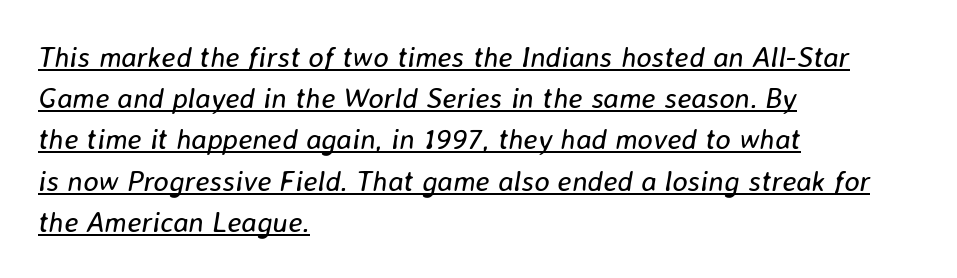
Q: Is the text bold? A: No.
Q: Is the text italic (slanted)? A: Yes, it leans right by about 8 degrees.
Q: Is the text underlined? A: Yes.
Q: How is the paragraph aligned? A: Left-aligned.
Q: Is the spacing between letters normal or unusually wide? A: Normal.
Q: Is the spacing between lines tight, normal or loose? A: Normal.
Q: Width (condensed, normal, or wide)? A: Normal.
Q: Stroke contrast? A: Low.
Q: x-height? A: Medium.
Q: Monospaced? A: No.
